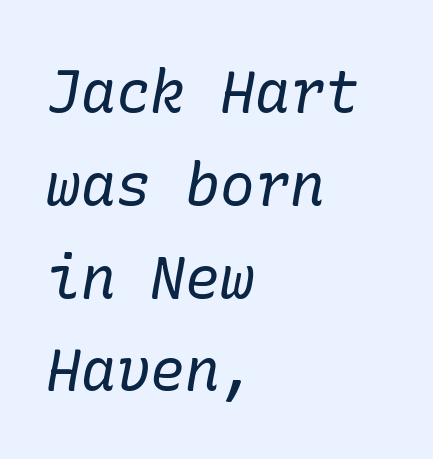
The image shows 58 px regular-weight type, italic (leaning right); set left-aligned, normal line spacing (1.6x), normal letter spacing, not underlined; low stroke contrast and a medium x-height.
